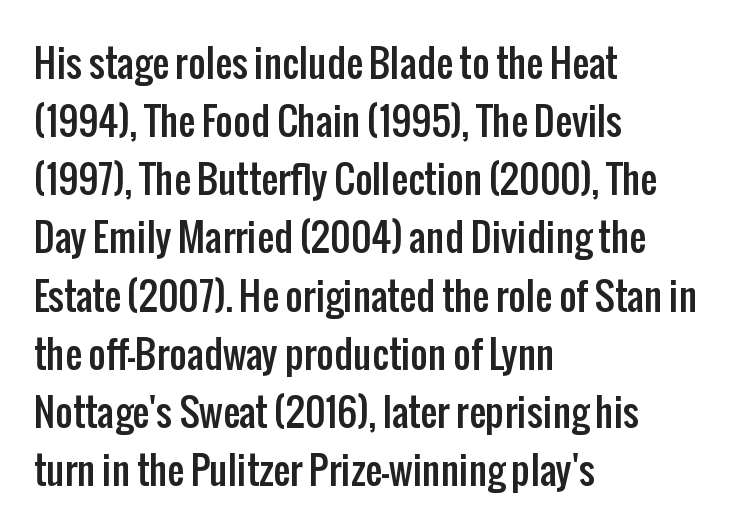
The image shows 38 px condensed sans-serif type, upright; set left-aligned, normal line spacing (1.53x), normal letter spacing, not underlined; low stroke contrast and a medium x-height.
